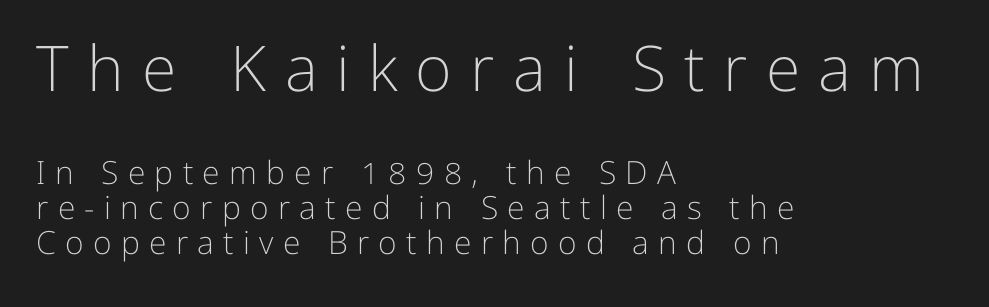
The image shows 63 px light sans-serif type, upright; set left-aligned, tight line spacing (1.1x), unusually wide letter spacing (+0.29 em), not underlined; the first (top) block is 1.97x larger; low stroke contrast and a medium x-height.
